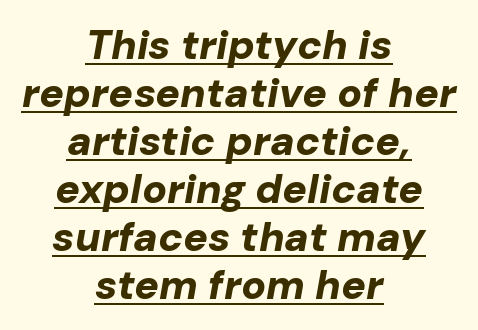
{"italic": "yes", "lean": "right", "slant_degrees": 10, "bold": "yes", "weight": "bold", "width": "normal", "stroke_contrast": "low", "x_height": "medium", "monospaced": "no", "underline": "yes", "align": "center", "line_spacing_ratio": 1.17, "letter_spacing": "normal", "letter_spacing_em": 0.0, "glyph_px": 41}
